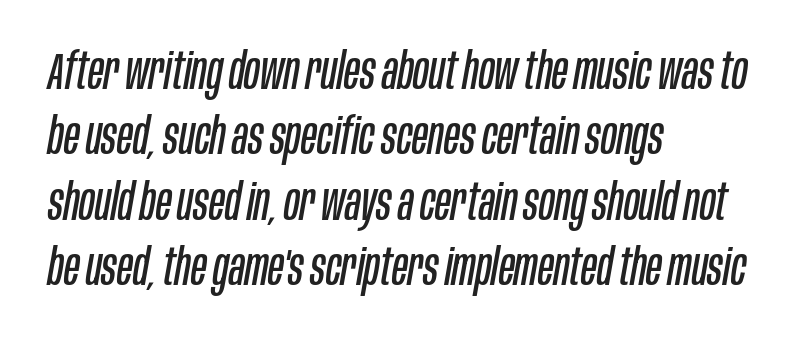
The image shows 51 px regular-weight, condensed type, italic (leaning right); set left-aligned, normal line spacing (1.28x), normal letter spacing, not underlined; low stroke contrast and a large x-height.
